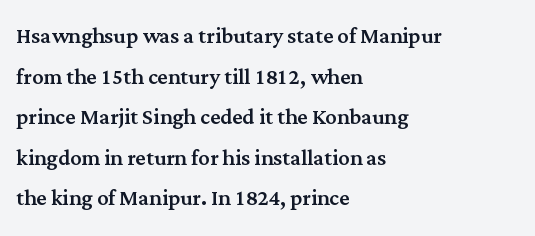
The specimen reads as upright at a glance. The gap between lines stays unmarked. The rendering uses natural spacing where letterforms have individual widths. Inter-character spacing is left at the font's built-in metrics. Examine the stroke ends and you'll spot serifs. Does the leading feel generous? No, just average.
